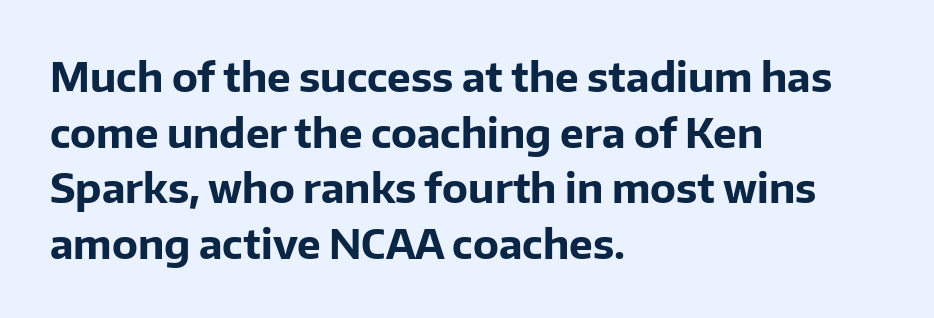
The passage shown is typed in a proportional face where columns would drift. Vertical spacing — default. This sample is left-justified, so line endings fall wherever the words run out. Students, this is bold: see how much ink each stroke carries. A sans-serif font was chosen for this passage.
